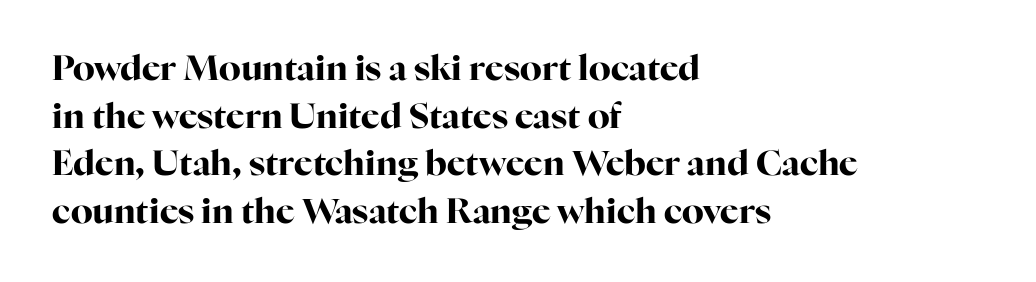
{"serif": "yes", "italic": "no", "bold": "yes", "weight": "bold", "width": "normal", "stroke_contrast": "high", "x_height": "medium", "monospaced": "no", "underline": "no", "align": "left", "line_spacing": "normal", "line_spacing_ratio": 1.36, "letter_spacing": "normal", "letter_spacing_em": 0.0, "glyph_px": 35}
